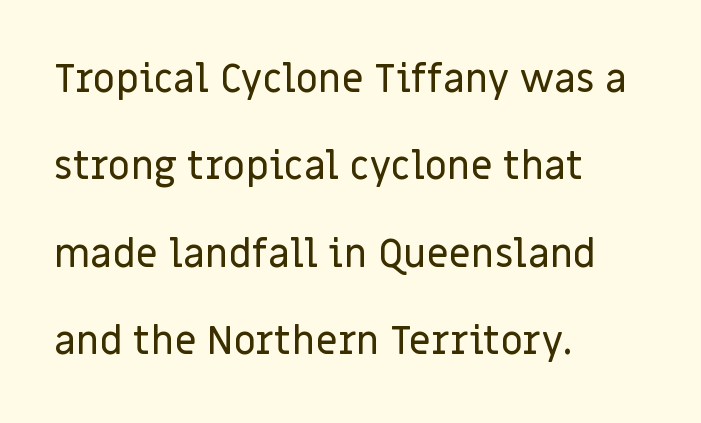
The image shows 39 px sans-serif type, upright; set left-aligned, loose line spacing (2.24x), normal letter spacing, not underlined; low stroke contrast and a large x-height.
